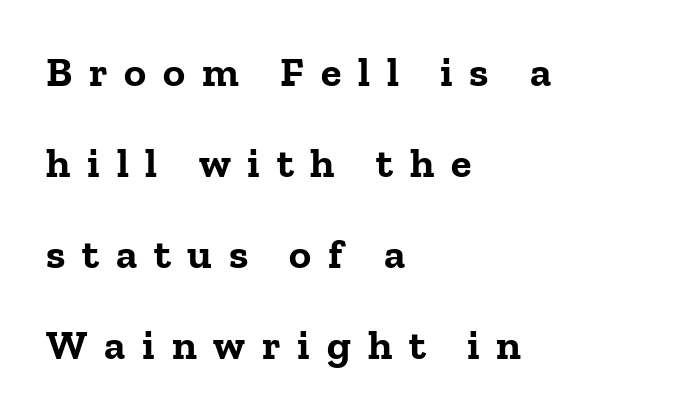
The image shows 42 px bold serif type, upright; set left-aligned, loose line spacing (2.17x), unusually wide letter spacing (+0.4 em), not underlined; low stroke contrast and a medium x-height.
